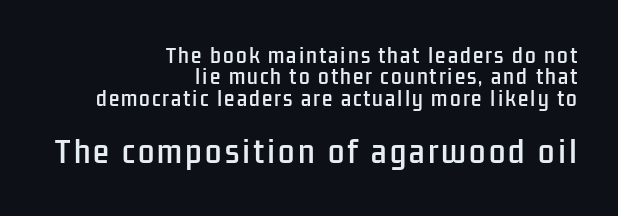
Q: Is the text italic (slanted)? A: No, it is upright.
Q: Is the typeface a serif or a sans-serif typeface? A: Sans-serif.
Q: Is the text underlined? A: No.
Q: How is the paragraph aligned? A: Right-aligned.
Q: Is the spacing between lines tight, normal or loose? A: Tight.
Q: Which block of text is set in a larger size, the first (top) or the second (bottom)? A: The second (bottom) one.
Q: Width (condensed, normal, or wide)? A: Condensed.
Q: Stroke contrast? A: Low.
Q: x-height? A: Medium.
Q: Monospaced? A: No.
